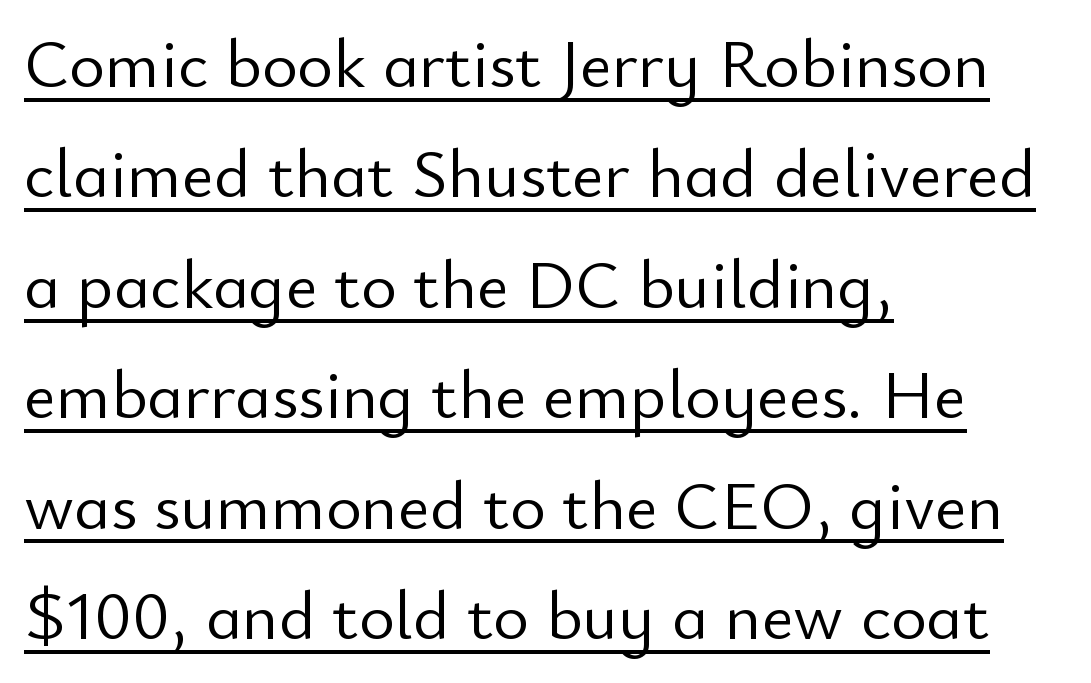
Students, note that the glyphs here touch the page at normal intervals. Decoration check: the copy is underlined. What kind of face is this? One without serifs — a sans. Is the type heavy? It reads as light-to-regular instead.
